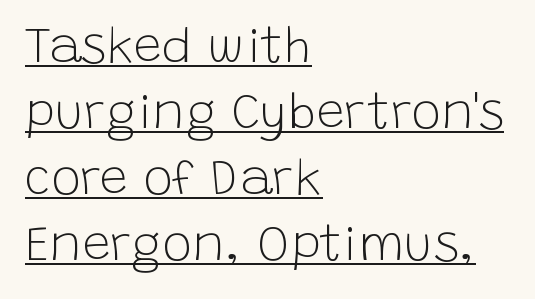
{"serif": "no", "italic": "no", "bold": "no", "weight": "light", "width": "normal", "stroke_contrast": "low", "x_height": "large", "monospaced": "no", "underline": "yes", "align": "left", "line_spacing": "normal", "line_spacing_ratio": 1.32, "letter_spacing": "normal", "letter_spacing_em": 0.0, "glyph_px": 50}
